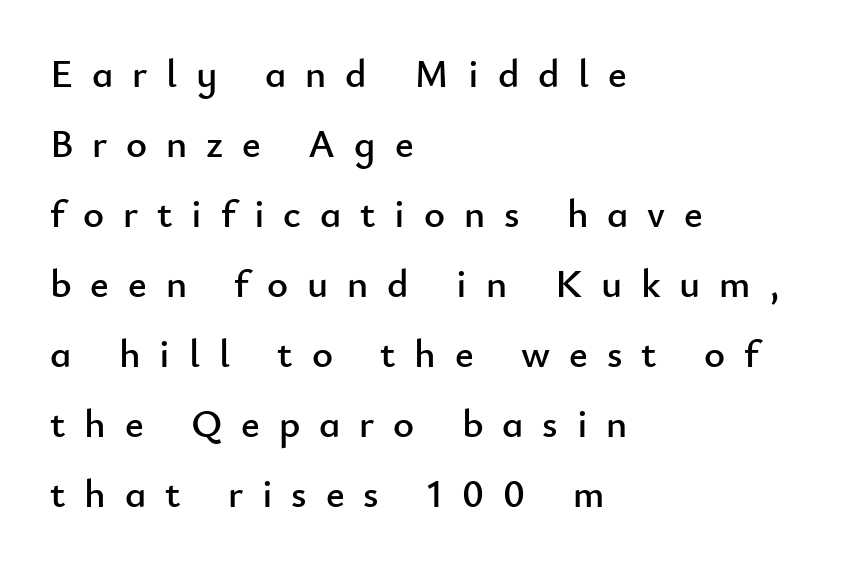
Type without underlining. Characters remain perfectly vertical along every line. The letters carry no serifs — their stems end cleanly without finishing strokes. These lines are rendered in a variable-pitch font. The rendering inserts visible extra space after every character.
